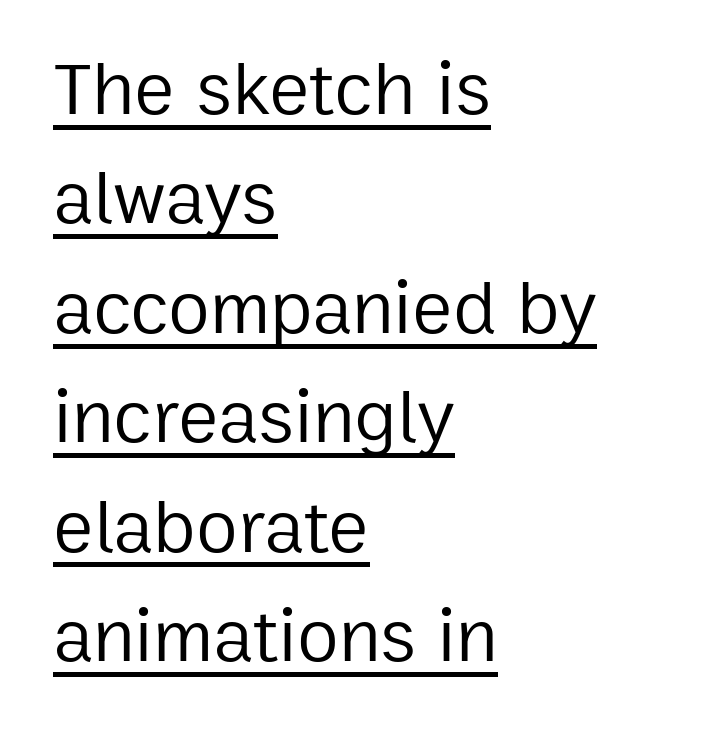
The image shows 76 px regular-weight sans-serif type, upright; set left-aligned, normal line spacing (1.44x), normal letter spacing, underlined; low stroke contrast and a medium x-height.
